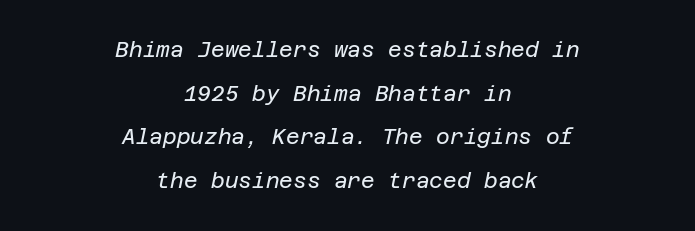
{"italic": "yes", "lean": "right", "slant_degrees": 12, "bold": "no", "underline": "no", "align": "center", "line_spacing": "loose", "line_spacing_ratio": 2.08, "letter_spacing": "normal", "letter_spacing_em": 0.0, "glyph_px": 21}
